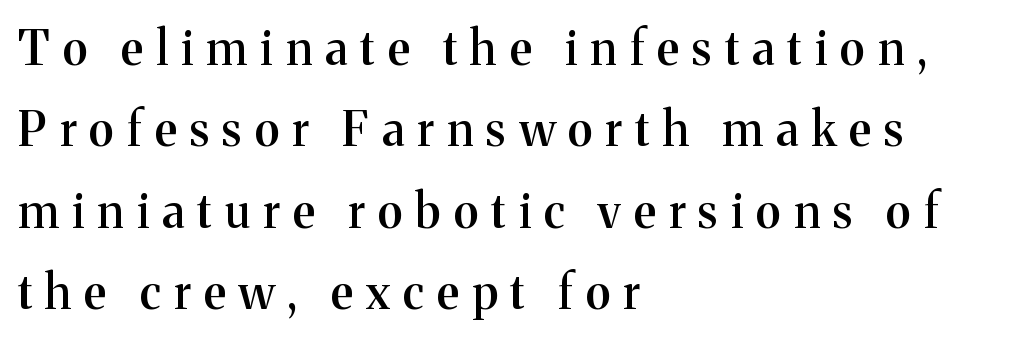
The image shows 47 px semibold serif type, upright; set left-aligned, line spacing 1.73x, unusually wide letter spacing (+0.28 em), not underlined; medium stroke contrast and a medium x-height.
